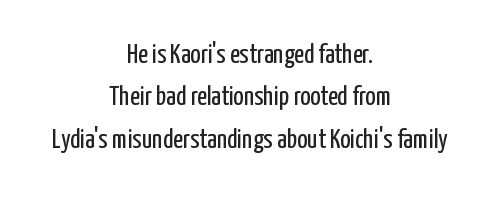
Q: Is the text bold? A: No.
Q: Is the text italic (slanted)? A: No, it is upright.
Q: Is the text underlined? A: No.
Q: How is the paragraph aligned? A: Centered.
Q: Is the spacing between letters normal or unusually wide? A: Normal.
Q: Is the spacing between lines tight, normal or loose? A: Normal.
